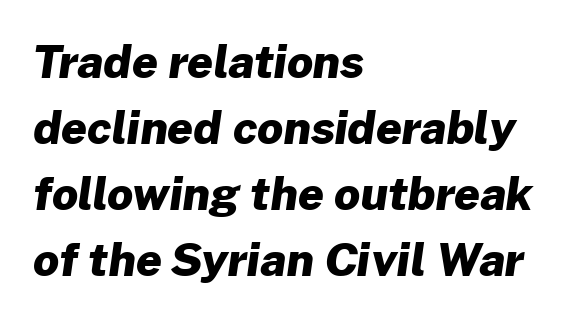
Q: Is the text bold? A: Yes.
Q: Is the typeface a serif or a sans-serif typeface? A: Sans-serif.
Q: Is the text underlined? A: No.
Q: How is the paragraph aligned? A: Left-aligned.
Q: Is the spacing between letters normal or unusually wide? A: Normal.
Q: Is the spacing between lines tight, normal or loose? A: Normal.
Q: Width (condensed, normal, or wide)? A: Normal.
Q: Stroke contrast? A: Low.
Q: x-height? A: Medium.
Q: Monospaced? A: No.
